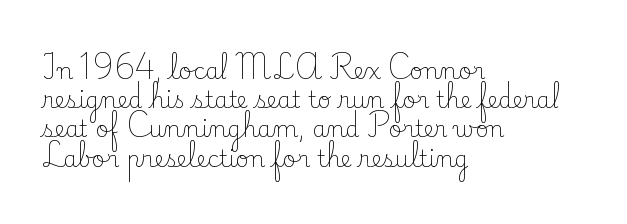
{"italic": "no", "bold": "no", "underline": "no", "align": "left", "line_spacing": "normal", "line_spacing_ratio": 1.27, "letter_spacing": "normal", "letter_spacing_em": 0.0, "glyph_px": 23}
